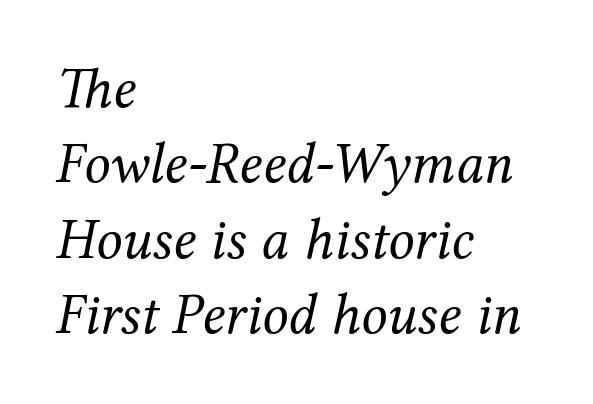
Q: Is the text bold? A: No.
Q: Is the text italic (slanted)? A: Yes, it leans right by about 12 degrees.
Q: Is the typeface a serif or a sans-serif typeface? A: Serif.
Q: Is the text underlined? A: No.
Q: How is the paragraph aligned? A: Left-aligned.
Q: Is the spacing between letters normal or unusually wide? A: Normal.
Q: Is the spacing between lines tight, normal or loose? A: Normal.
Q: Width (condensed, normal, or wide)? A: Normal.
Q: Stroke contrast? A: Medium.
Q: x-height? A: Medium.
Q: Monospaced? A: No.
